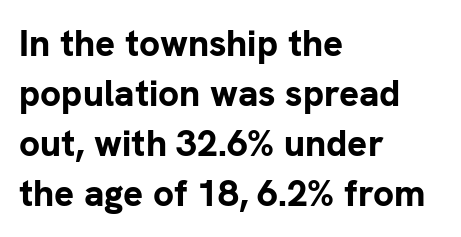
The image shows 37 px bold sans-serif type, upright; set left-aligned, normal line spacing (1.35x), normal letter spacing, not underlined; low stroke contrast and a medium x-height.
